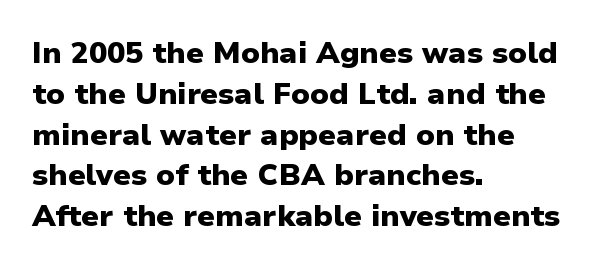
Glyph-to-glyph distance matches everyday printed text. Typographically, this falls in the sans-serif category. If you measured baseline to baseline, you'd find a middling distance. How heavy is the stroke? Heavy — this is a bold. It's the straight-up-and-down kind of type.
